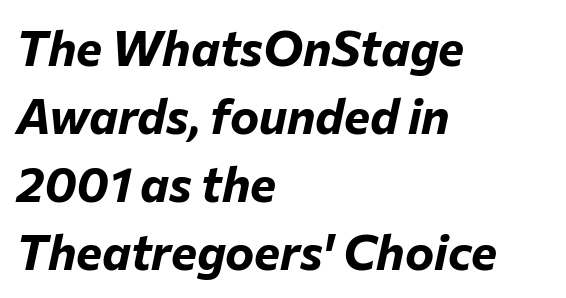
{"italic": "yes", "lean": "right", "slant_degrees": 12, "bold": "yes", "weight": "bold", "width": "normal", "stroke_contrast": "low", "x_height": "medium", "monospaced": "no", "underline": "no", "align": "left", "line_spacing": "normal", "line_spacing_ratio": 1.39, "letter_spacing": "normal", "letter_spacing_em": 0.0, "glyph_px": 49}
